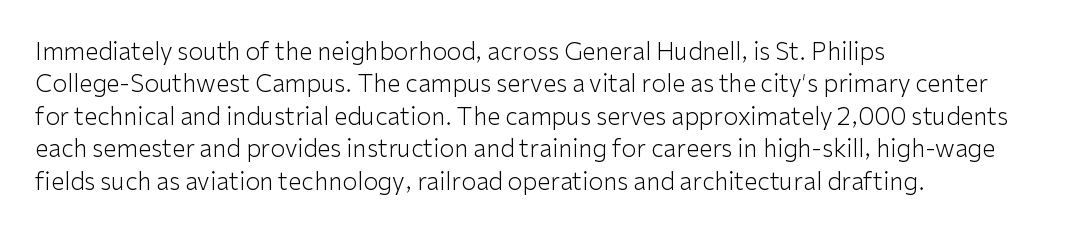
The typesetter chose a ragged-right arrangement here. In terms of letterspacing, this is plain default setting. Descenders hang freely into open space. A typesetter would call this leading conventional body-copy spacing. Stems and bowls with no extra thickness — not bold.
